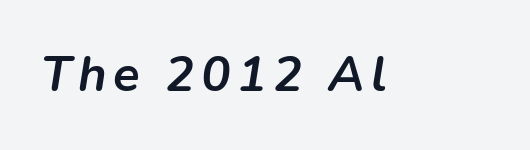
The image shows 49 px semibold type, italic (leaning right); set not underlined; low stroke contrast and a medium x-height.
